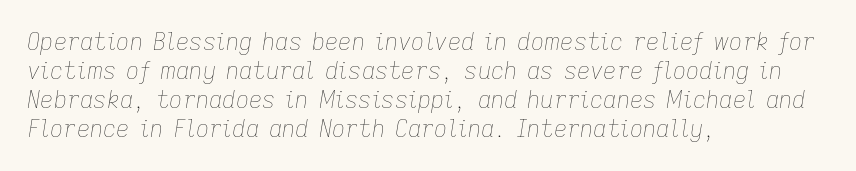
Q: Is the text bold? A: No.
Q: Is the text italic (slanted)? A: Yes, it leans right by about 9 degrees.
Q: Is the text underlined? A: No.
Q: How is the paragraph aligned? A: Left-aligned.
Q: Is the spacing between letters normal or unusually wide? A: Normal.
Q: Is the spacing between lines tight, normal or loose? A: Normal.
